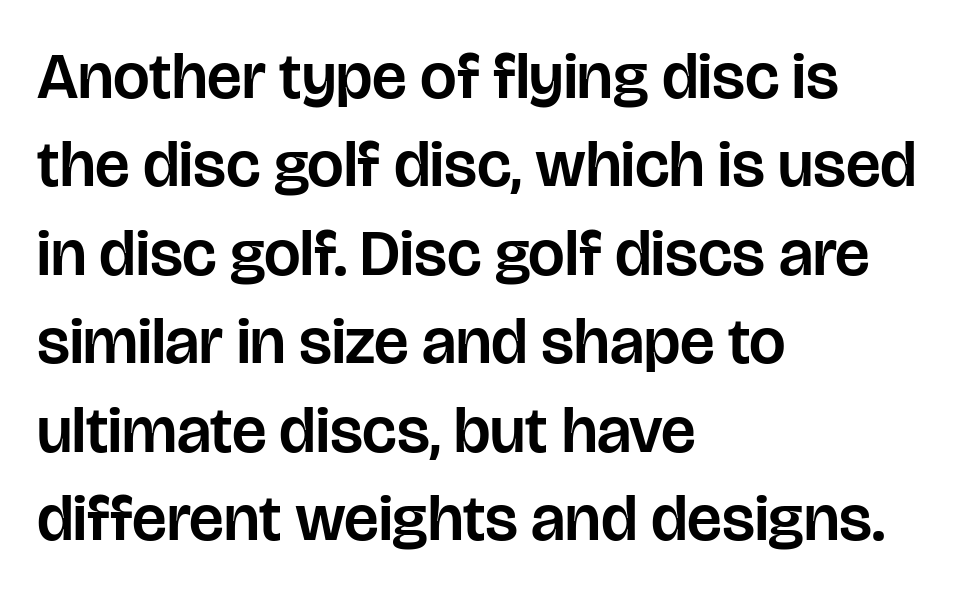
{"serif": "no", "italic": "no", "width": "normal", "stroke_contrast": "low", "x_height": "large", "monospaced": "no", "underline": "no", "align": "left", "line_spacing": "normal", "line_spacing_ratio": 1.36, "letter_spacing": "normal", "letter_spacing_em": 0.0, "glyph_px": 65}
